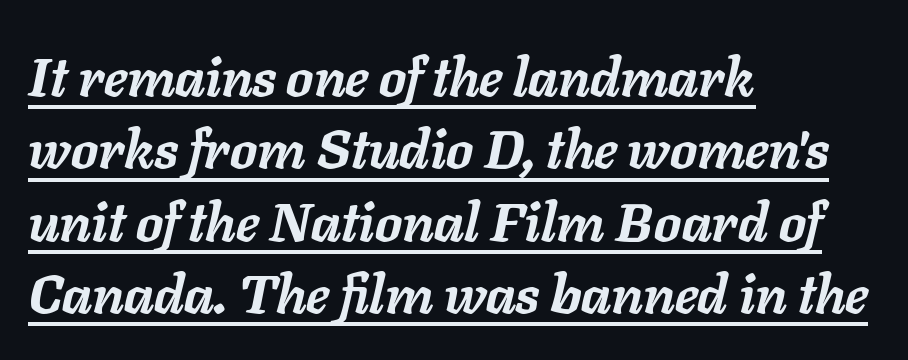
Q: Is the text bold? A: Yes.
Q: Is the text italic (slanted)? A: Yes, it leans right by about 11 degrees.
Q: Is the text underlined? A: Yes.
Q: How is the paragraph aligned? A: Left-aligned.
Q: Is the spacing between letters normal or unusually wide? A: Normal.
Q: Is the spacing between lines tight, normal or loose? A: Normal.
Q: Width (condensed, normal, or wide)? A: Normal.
Q: Stroke contrast? A: Low.
Q: x-height? A: Medium.
Q: Monospaced? A: No.
